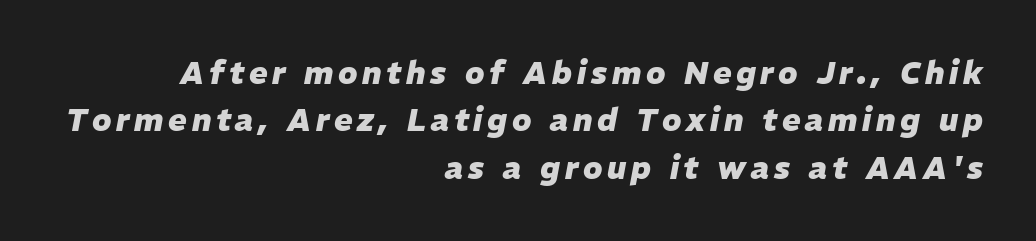
Strokes here are thick enough to call this a true bold. Each new line begins a customary step beneath the previous one. Plain, unruled lines of type. Characters are canted at an angle relative to the baseline's perpendicular. The rag falls on the left side of this text block.
